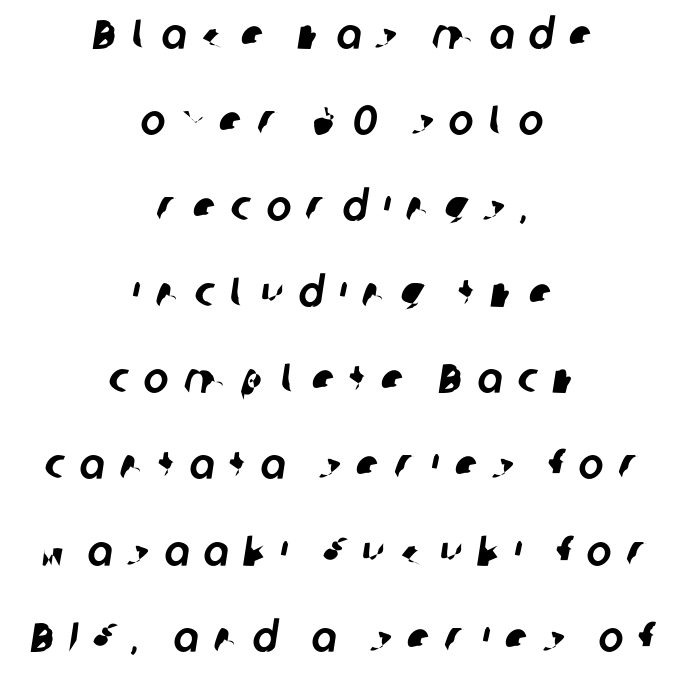
Q: Is the typeface a serif or a sans-serif typeface? A: Sans-serif.
Q: Is the text underlined? A: No.
Q: How is the paragraph aligned? A: Centered.
Q: Is the spacing between letters normal or unusually wide? A: Unusually wide.
Q: Is the spacing between lines tight, normal or loose? A: Loose.
Q: Width (condensed, normal, or wide)? A: Normal.
Q: Stroke contrast? A: Low.
Q: x-height? A: Medium.
Q: Monospaced? A: No.
